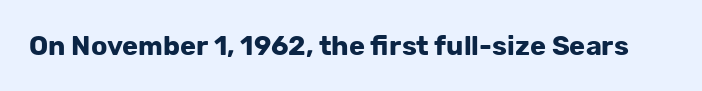
The image shows 27 px bold type, upright; set normal letter spacing, not underlined.
